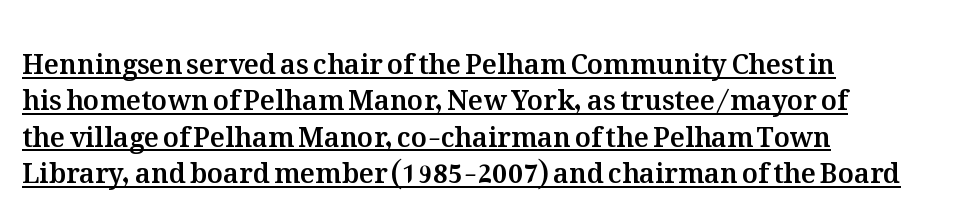
Q: Is the text italic (slanted)? A: No, it is upright.
Q: Is the text underlined? A: Yes.
Q: How is the paragraph aligned? A: Left-aligned.
Q: Is the spacing between letters normal or unusually wide? A: Normal.
Q: Is the spacing between lines tight, normal or loose? A: Normal.
